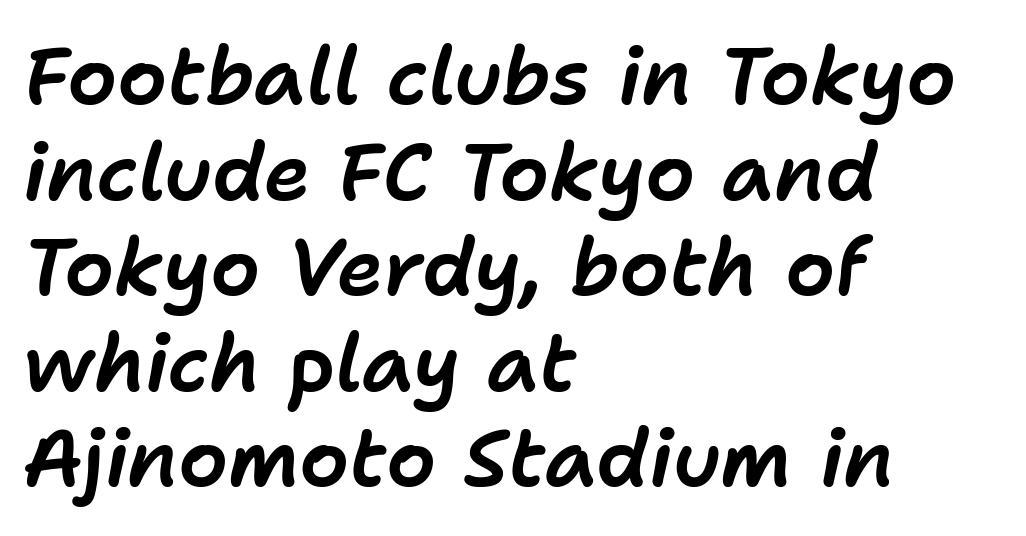
Q: Is the text italic (slanted)? A: Yes, it leans right by about 11 degrees.
Q: Is the text underlined? A: No.
Q: How is the paragraph aligned? A: Left-aligned.
Q: Is the spacing between letters normal or unusually wide? A: Normal.
Q: Width (condensed, normal, or wide)? A: Normal.
Q: Stroke contrast? A: Low.
Q: x-height? A: Medium.
Q: Monospaced? A: No.
